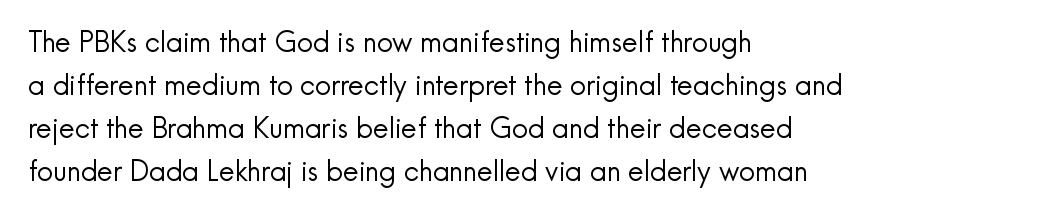
The typeface chosen for these lines omits serifs. Is there any slant? The stems are plumb. This sample uses plain, unmodified letter spacing. Nothing heavy about these letters — not bold at all. Character widths vary here, with narrow letters taking less room than wide ones.
